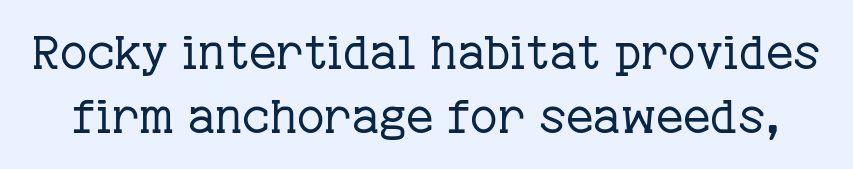
Letterform terminals end in serifs throughout the passage. Letters rest on an invisible, unmarked baseline. The passage shown stacks its lines at a standard gap. Ink coverage per letter is moderate at most. This is roman type, the default non-slanted kind. Do the characters align in a grid? No, the font is proportional.
